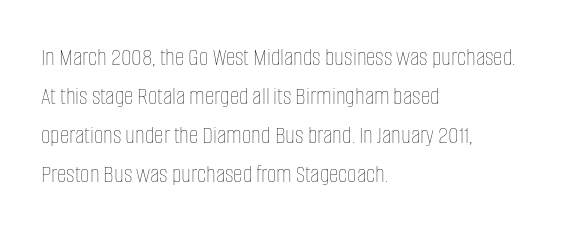
The image shows 26 px text type, upright; set left-aligned, normal line spacing (1.5x), normal letter spacing, not underlined.
